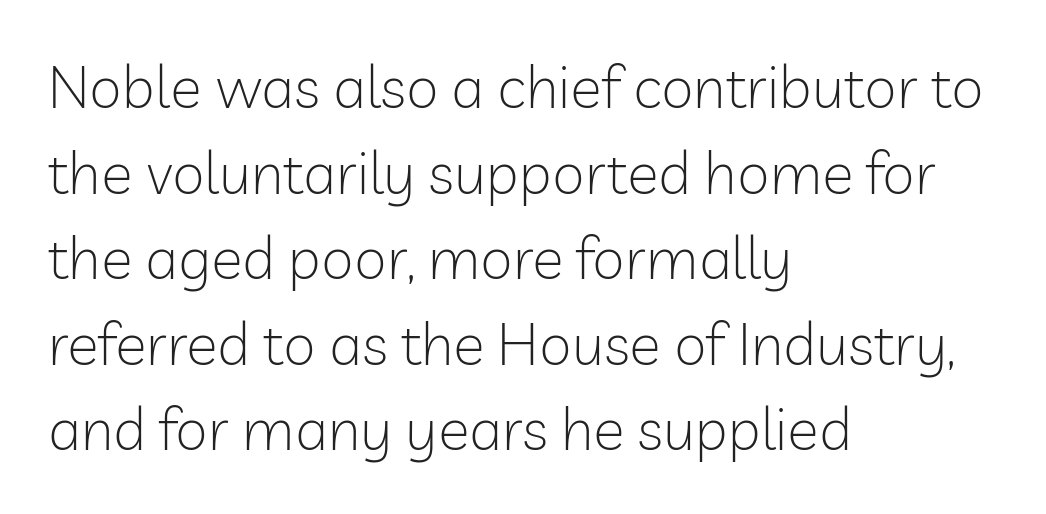
Each line starts at the same left margin while the right side varies. Nobody drew a line under any word here. The gaps between neighbouring characters are ordinary and unremarkable. The letters stand straight up with perfectly vertical stems. Stems here are at most as thick as an everyday book face.
